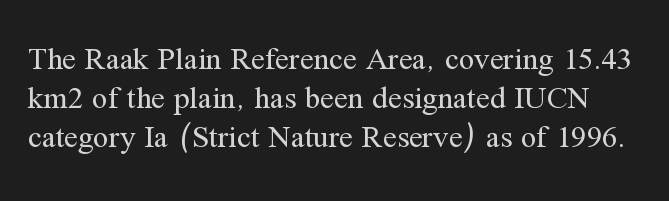
The area under the type is left untouched. The glyphs in this specimen are seriffed. When letters stand straight like this, we call the style roman or upright. Each letter keeps its own natural width here, so spacing adapts to shape.
